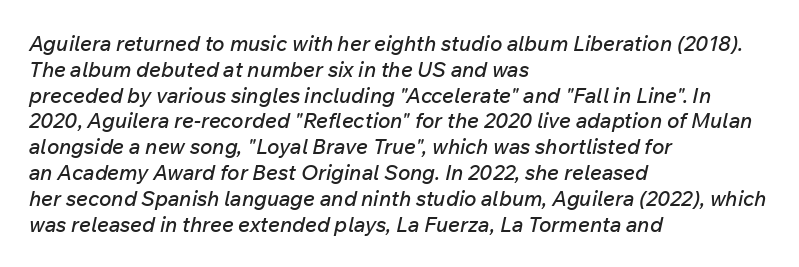
{"italic": "yes", "lean": "right", "slant_degrees": 12, "underline": "no", "align": "left", "line_spacing_ratio": 1.23, "letter_spacing": "normal", "letter_spacing_em": 0.0, "glyph_px": 21}
